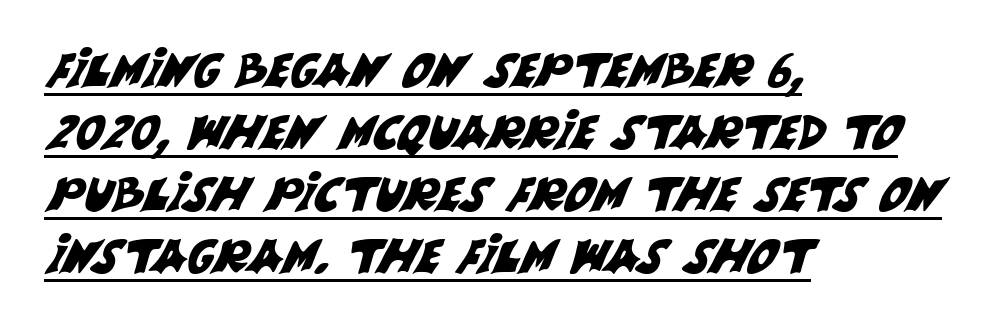
Q: Is the typeface a serif or a sans-serif typeface? A: Sans-serif.
Q: Is the text underlined? A: Yes.
Q: How is the paragraph aligned? A: Left-aligned.
Q: Is the spacing between letters normal or unusually wide? A: Normal.
Q: Is the spacing between lines tight, normal or loose? A: Normal.
Q: Width (condensed, normal, or wide)? A: Normal.
Q: Stroke contrast? A: Medium.
Q: x-height? A: Large.
Q: Monospaced? A: No.
